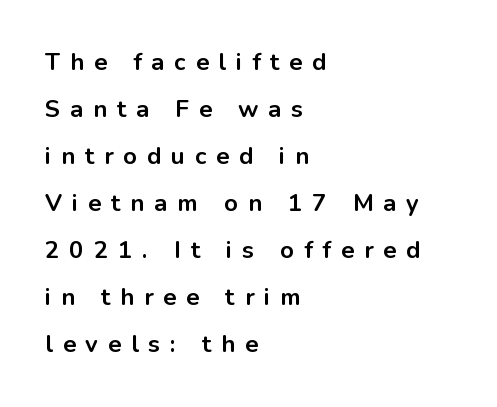
The image shows 24 px bold type, upright; set left-aligned, loose line spacing (1.96x), unusually wide letter spacing (+0.41 em), not underlined.
